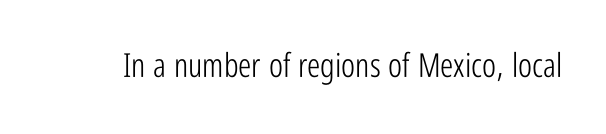
{"serif": "no", "italic": "no", "bold": "no", "weight": "light", "width": "condensed", "stroke_contrast": "low", "x_height": "medium", "monospaced": "no", "underline": "no", "letter_spacing": "normal", "letter_spacing_em": 0.0, "glyph_px": 33}
